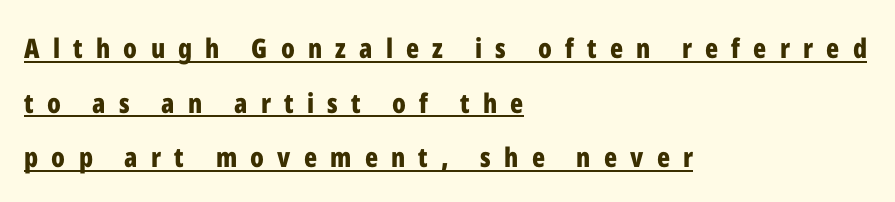
Typographic density is high because the face is bold. Horizontally, the lines are justified to the leading edge only. When letters stand straight like this, we call the style roman or upright. Students, observe: this is what heavily led, spacious text looks like. The specimen includes a rule beneath the text block's lines. Caption: expanded tracking, letters set apart.
